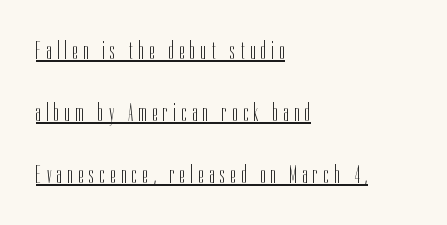
Q: Is the text bold? A: No.
Q: Is the text italic (slanted)? A: No, it is upright.
Q: Is the text underlined? A: Yes.
Q: How is the paragraph aligned? A: Left-aligned.
Q: Is the spacing between letters normal or unusually wide? A: Unusually wide.
Q: Is the spacing between lines tight, normal or loose? A: Loose.
